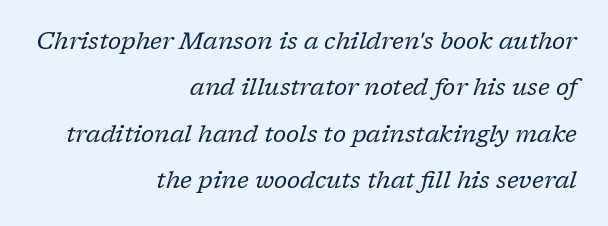
Q: Is the text bold? A: No.
Q: Is the text italic (slanted)? A: Yes, it leans right by about 17 degrees.
Q: Is the text underlined? A: No.
Q: How is the paragraph aligned? A: Right-aligned.
Q: Is the spacing between letters normal or unusually wide? A: Normal.
Q: Is the spacing between lines tight, normal or loose? A: Loose.
